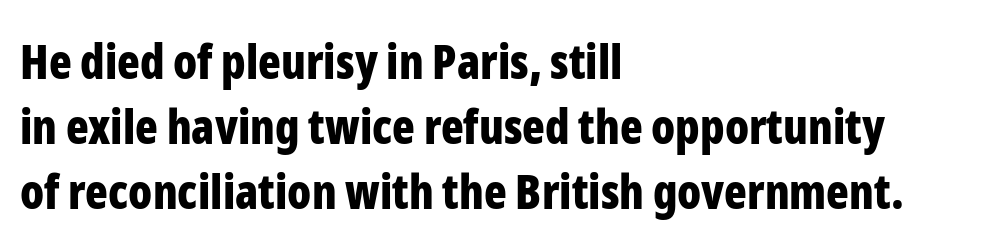
Q: Is the text bold? A: Yes.
Q: Is the text italic (slanted)? A: No, it is upright.
Q: Is the typeface a serif or a sans-serif typeface? A: Sans-serif.
Q: Is the text underlined? A: No.
Q: How is the paragraph aligned? A: Left-aligned.
Q: Is the spacing between letters normal or unusually wide? A: Normal.
Q: Is the spacing between lines tight, normal or loose? A: Normal.
Q: Width (condensed, normal, or wide)? A: Condensed.
Q: Stroke contrast? A: Low.
Q: x-height? A: Medium.
Q: Monospaced? A: No.
